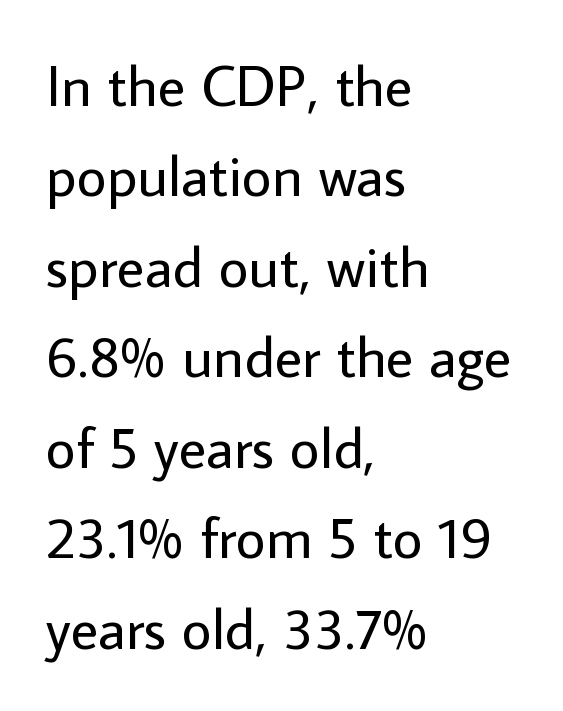
The image shows 58 px regular-weight sans-serif type, upright; set left-aligned, normal line spacing (1.56x), normal letter spacing, not underlined; low stroke contrast and a medium x-height.
